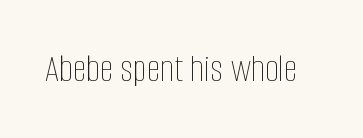
Words appear dense and cohesive because spacing is normal. Characters remain perfectly vertical along every line. Heaviness? Minimal to ordinary, like unemphasized prose. Bare-footed words on every line. Is this a fixed-width face? No — the glyphs have proportional, varying widths.
